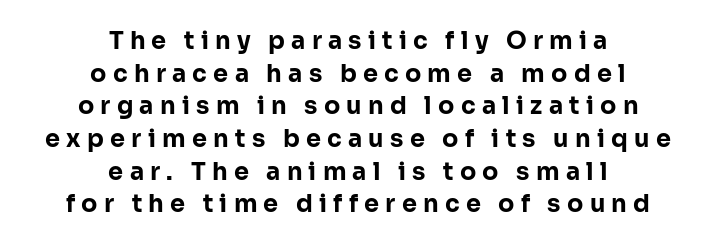
In terms of posture, this sample is upright. Tracking value appears strongly positive — letters spread wide. The characters look thick and weighty, a clear bold. The rendering uses a moderate line-height, typical for paragraphs.
